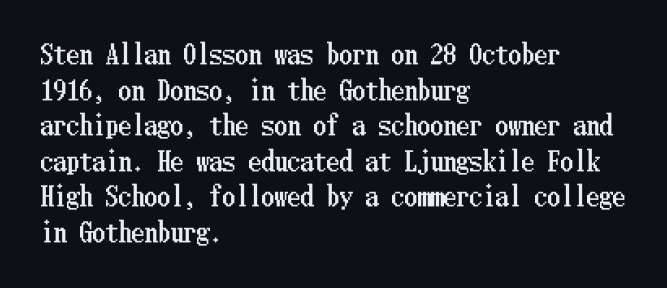
The image shows 26 px text type, upright; set left-aligned, normal line spacing (1.37x), normal letter spacing, not underlined.
